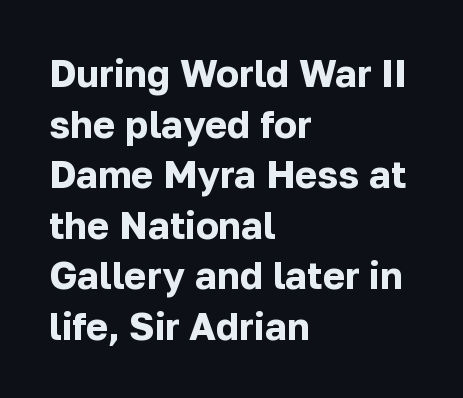
A bare baseline throughout the passage. Weight: bold. In CSS terms this would be text-align: left. The letters carry no serifs — their stems end cleanly without finishing strokes. Honestly, the letter spacing is just normal — you wouldn't notice it. The rendering uses natural spacing where letterforms have individual widths.
